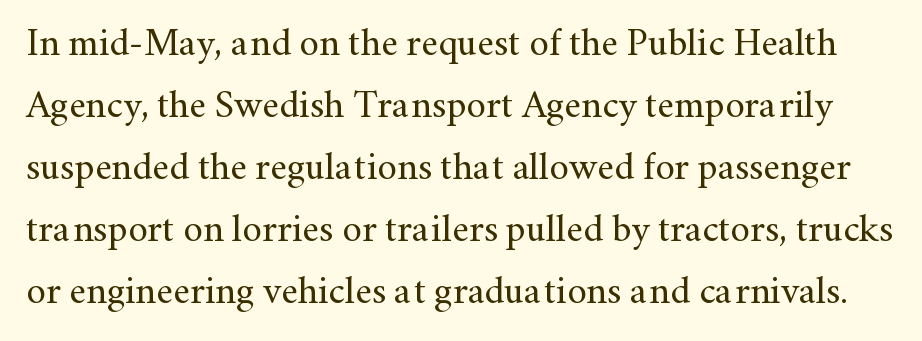
Ascenders rise straight up at ninety degrees. Has an underline been added? It has not. Note the varied advance widths — an 'i' is clearly narrower than an 'm'. This is serif lettering, the kind often seen in printed books.
